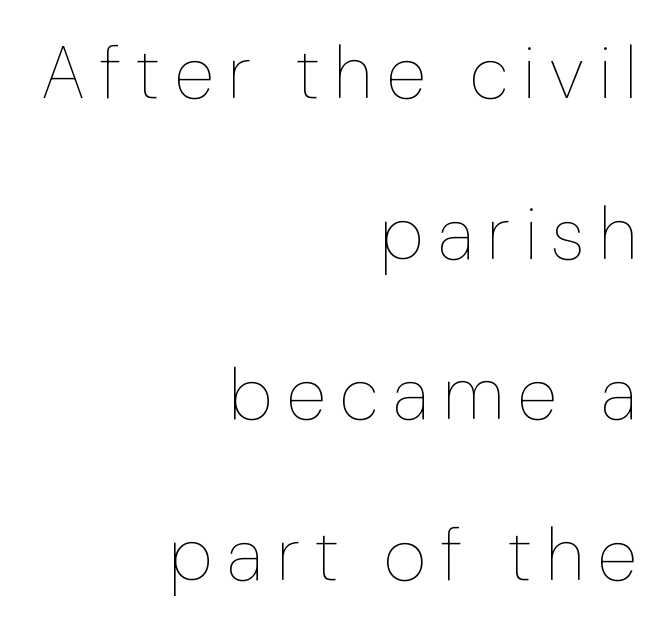
Q: Is the text bold? A: No.
Q: Is the text italic (slanted)? A: No, it is upright.
Q: Is the text underlined? A: No.
Q: How is the paragraph aligned? A: Right-aligned.
Q: Is the spacing between lines tight, normal or loose? A: Loose.
Q: Width (condensed, normal, or wide)? A: Normal.
Q: Stroke contrast? A: Low.
Q: x-height? A: Medium.
Q: Monospaced? A: No.
